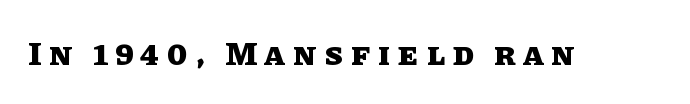
The image shows 33 px heavy type, upright; set unusually wide letter spacing (+0.25 em), not underlined; low stroke contrast and a large x-height.
